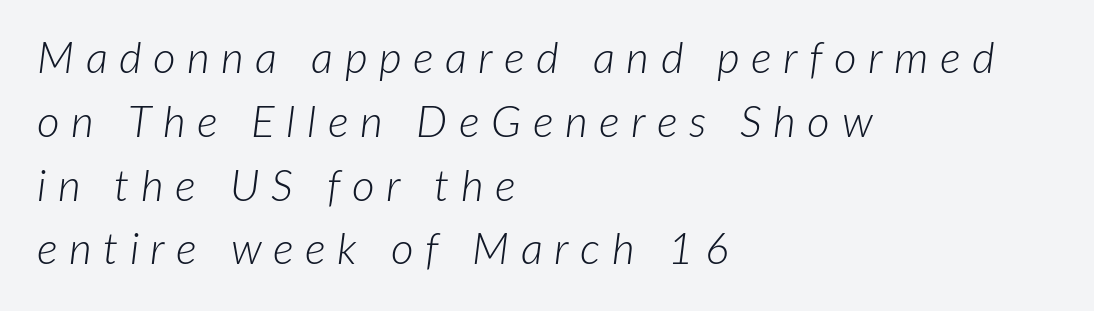
This sample has the flowing, uneven cadence of proportional lettering. Here the glyphs are tracked loosely, breaking word shapes into spaced letters. Decoration check: the copy has no underline. This is oblique type, the kind used for emphasis or titles.
